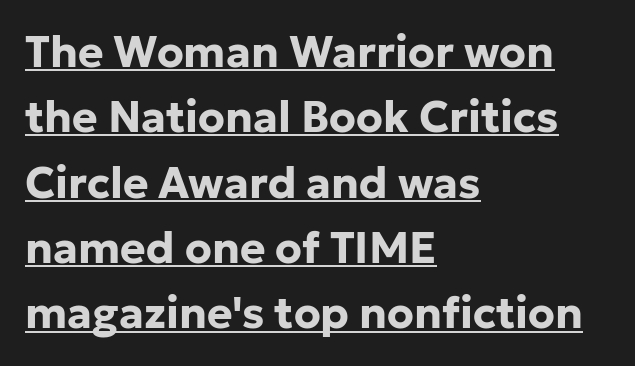
Here the designer chose a conventional face with non-uniform glyph widths. Reading down the column, the eye jumps a familiar distance to each next line. A typesetter would label this face a sans. This is the regular roman posture of the typeface. In CSS terms this would be text-align: left. A continuous stroke trails under the words, as in a hyperlink.
